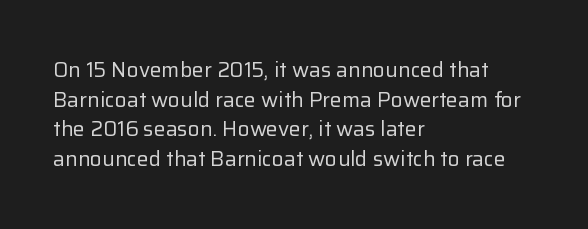
Quick note: underline off. Do the letters lean? They stand straight. The text block is weighted toward the left margin, trailing off unevenly rightward. This rendering leaves character spacing at its baseline value. Vertical spacing — default.
